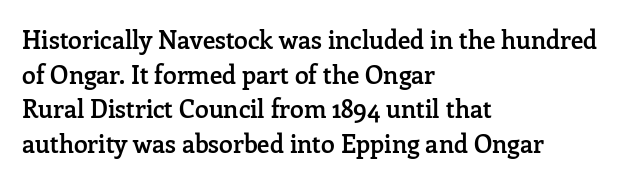
Q: Is the text bold? A: Semi-bold.
Q: Is the text italic (slanted)? A: No, it is upright.
Q: Is the text underlined? A: No.
Q: How is the paragraph aligned? A: Left-aligned.
Q: Is the spacing between letters normal or unusually wide? A: Normal.
Q: Is the spacing between lines tight, normal or loose? A: Normal.
